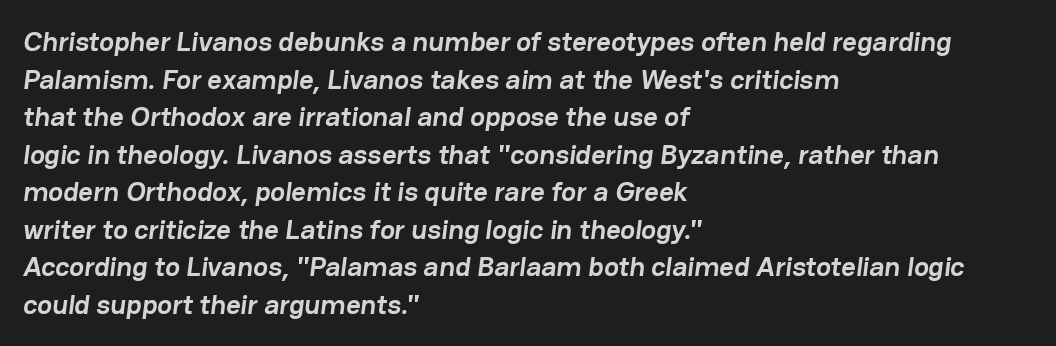
{"serif": "no", "bold": "yes", "weight": "semibold", "width": "normal", "stroke_contrast": "low", "x_height": "medium", "monospaced": "no", "underline": "no", "align": "left", "line_spacing": "normal", "line_spacing_ratio": 1.34, "letter_spacing": "normal", "letter_spacing_em": 0.0, "glyph_px": 28}
